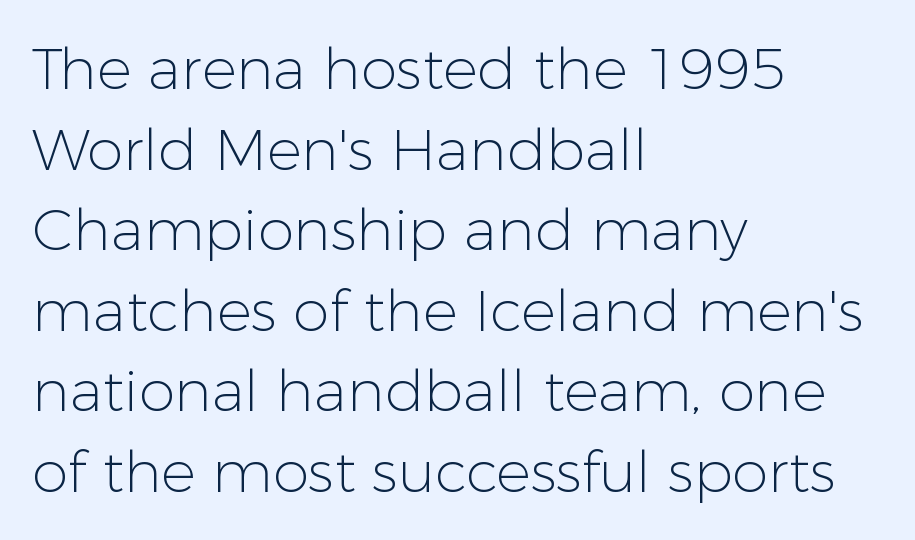
{"serif": "no", "italic": "no", "bold": "no", "weight": "light", "width": "normal", "stroke_contrast": "low", "x_height": "medium", "monospaced": "no", "underline": "no", "align": "left", "line_spacing": "normal", "line_spacing_ratio": 1.39, "letter_spacing": "normal", "letter_spacing_em": 0.0, "glyph_px": 58}
